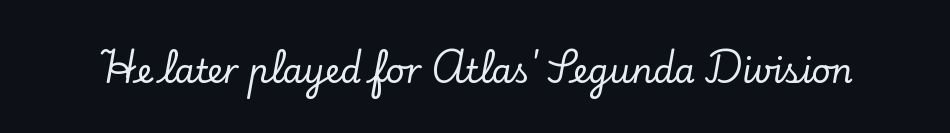
The image shows 33 px serif type; set normal letter spacing, not underlined; low stroke contrast and a small x-height.
